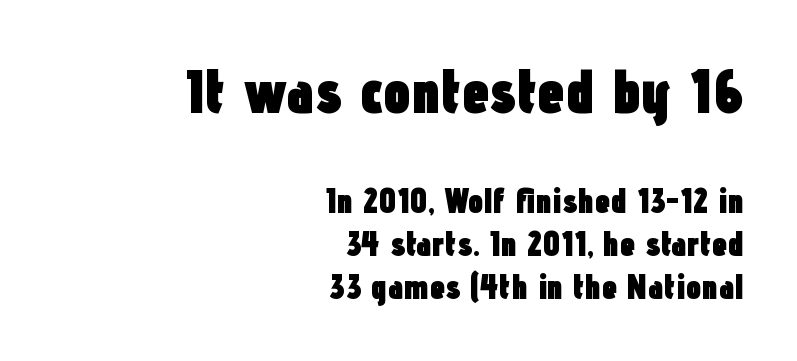
Horizontal alignment here is rightward, an uncommon choice for prose. The line texture is even and compact thanks to regular tracking. Weight check: bold — yes, fully. A typesetter would call this proportional, since set widths differ per character. Glance below the letters and you will spot only blank space. Posture: straight, roman, zero tilt.
